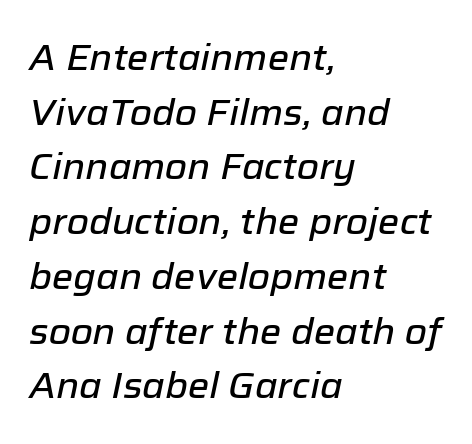
The image shows 36 px text type, italic (leaning right); set left-aligned, normal line spacing (1.52x), normal letter spacing, not underlined; low stroke contrast and a medium x-height.
